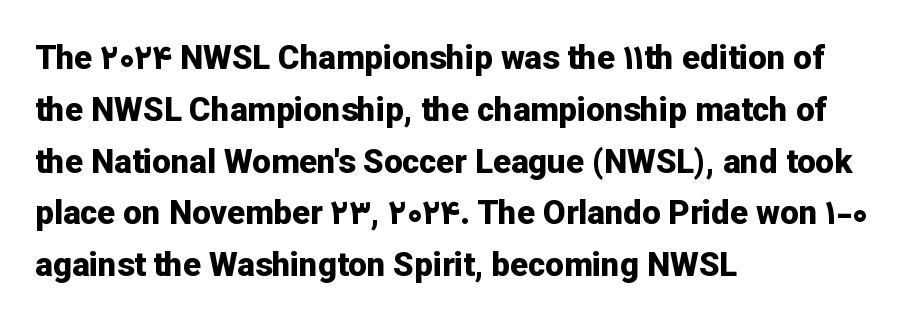
The image shows 33 px bold sans-serif type, upright; set left-aligned, normal line spacing (1.57x), normal letter spacing, not underlined; low stroke contrast and a medium x-height.
